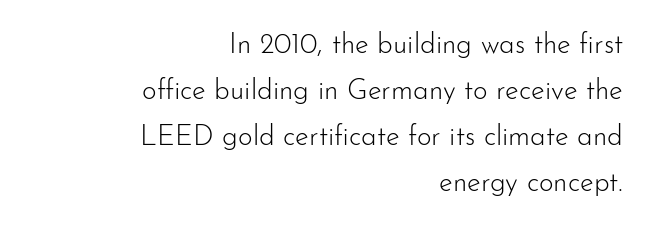
In CSS terms this would be text-align: right. Descenders hang freely into open space. Quick note: not italic, upright. Reading down the column, the eye jumps a familiar distance to each next line. There is no visible air inserted between adjacent glyphs. A typesetter would call this proportional, since set widths differ per character.
